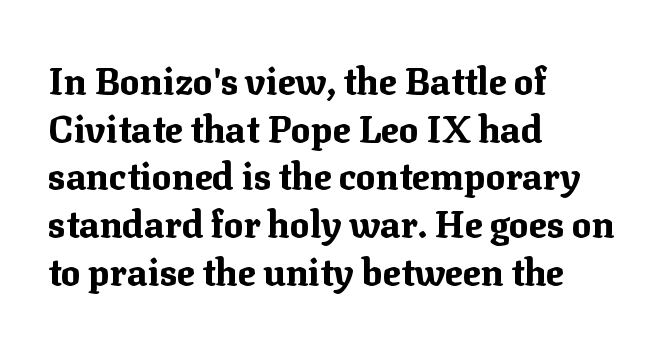
Q: Is the text bold? A: Yes.
Q: Is the text italic (slanted)? A: No, it is upright.
Q: Is the typeface a serif or a sans-serif typeface? A: Serif.
Q: Is the text underlined? A: No.
Q: How is the paragraph aligned? A: Left-aligned.
Q: Is the spacing between letters normal or unusually wide? A: Normal.
Q: Is the spacing between lines tight, normal or loose? A: Normal.
Q: Width (condensed, normal, or wide)? A: Normal.
Q: Stroke contrast? A: Medium.
Q: x-height? A: Medium.
Q: Monospaced? A: No.
